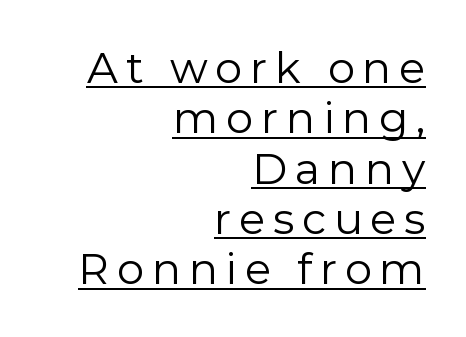
Q: Is the text bold? A: No.
Q: Is the text italic (slanted)? A: No, it is upright.
Q: Is the typeface a serif or a sans-serif typeface? A: Sans-serif.
Q: Is the text underlined? A: Yes.
Q: How is the paragraph aligned? A: Right-aligned.
Q: Width (condensed, normal, or wide)? A: Normal.
Q: Stroke contrast? A: Low.
Q: x-height? A: Medium.
Q: Monospaced? A: No.
